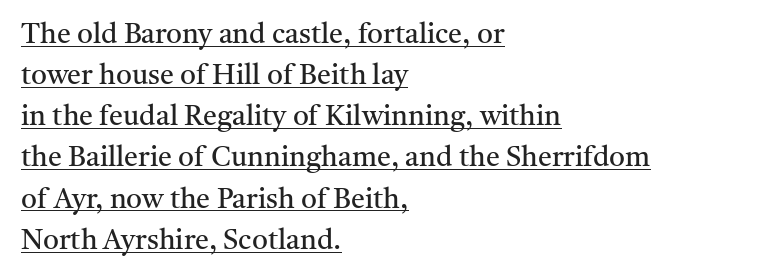
Q: Is the text bold? A: No.
Q: Is the text italic (slanted)? A: No, it is upright.
Q: Is the typeface a serif or a sans-serif typeface? A: Serif.
Q: Is the text underlined? A: Yes.
Q: How is the paragraph aligned? A: Left-aligned.
Q: Is the spacing between letters normal or unusually wide? A: Normal.
Q: Is the spacing between lines tight, normal or loose? A: Normal.
Q: Width (condensed, normal, or wide)? A: Normal.
Q: Stroke contrast? A: Medium.
Q: x-height? A: Medium.
Q: Monospaced? A: No.
